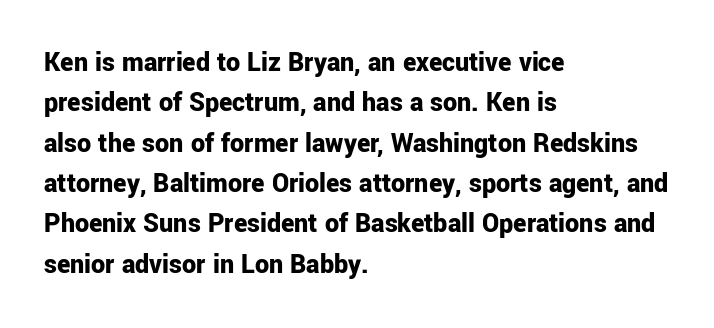
{"serif": "no", "italic": "no", "bold": "yes", "weight": "bold", "width": "normal", "stroke_contrast": "low", "x_height": "medium", "monospaced": "no", "underline": "no", "align": "left", "line_spacing": "normal", "line_spacing_ratio": 1.44, "letter_spacing": "normal", "letter_spacing_em": 0.0, "glyph_px": 28}
